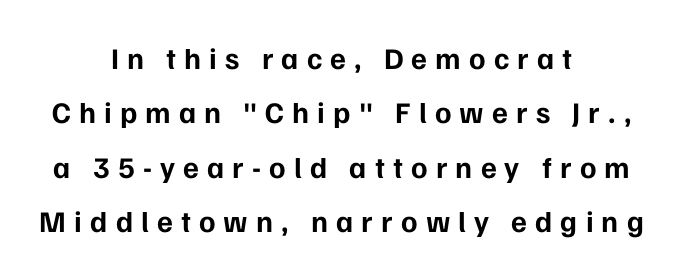
The image shows 30 px bold sans-serif type, upright; set centered, line spacing 1.81x, unusually wide letter spacing (+0.27 em), not underlined; low stroke contrast and a medium x-height.
